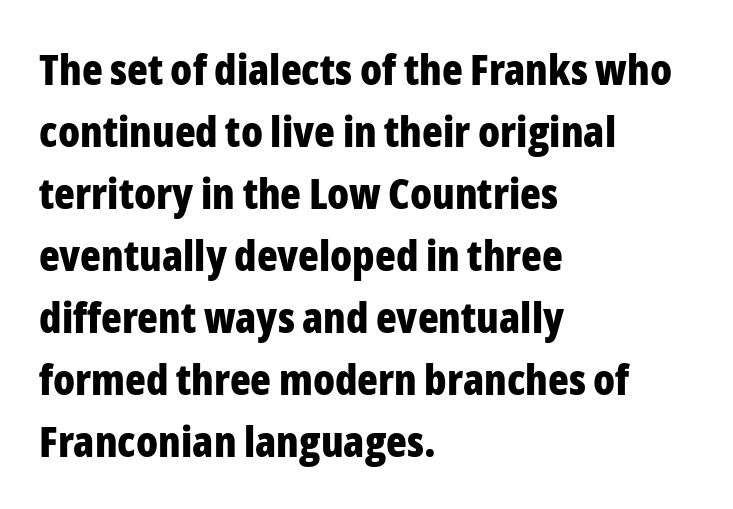
The image shows 43 px bold, condensed sans-serif type, upright; set left-aligned, normal line spacing (1.44x), normal letter spacing, not underlined; low stroke contrast and a medium x-height.
